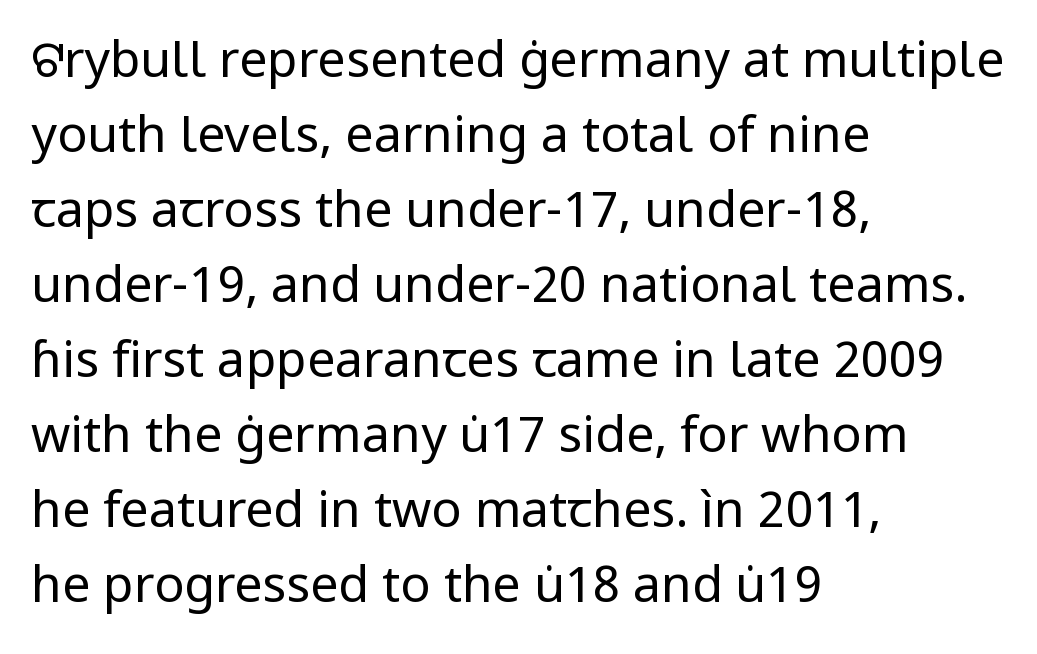
The typesetting does not lean heavy: it is not bold. Left-aligned paragraph, ragged on the right. A typesetter would label this face a sans. It's the straight-up-and-down kind of type. Lines of text with bare space underneath. A typesetter would call this leading conventional body-copy spacing.
